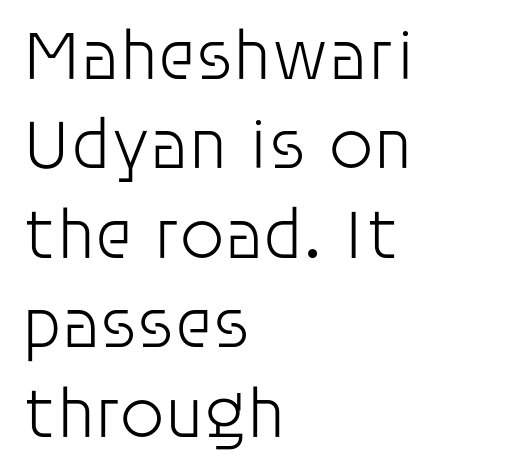
Do the characters align in a grid? No, the font is proportional. Italic: no, the glyphs are upright roman. Notice how descenders clear the ascenders below comfortably — that's standard leading. Which margin do the lines hug? The left one — the right edge is uneven. The strokes carry an ordinary text weight at most.
